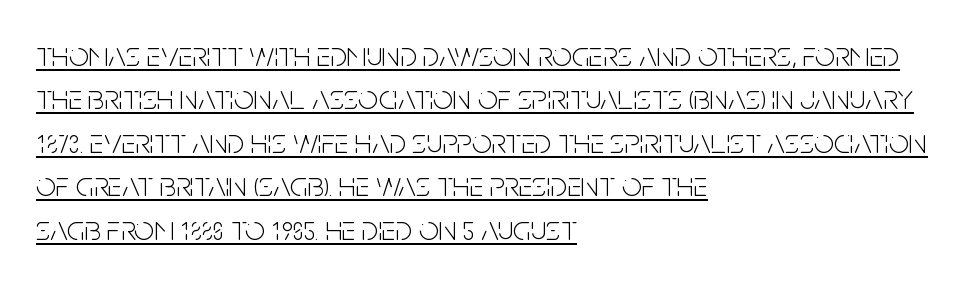
The image shows 35 px light, condensed sans-serif type, upright; set left-aligned, line spacing 1.24x, normal letter spacing, underlined; low stroke contrast and a large x-height.
